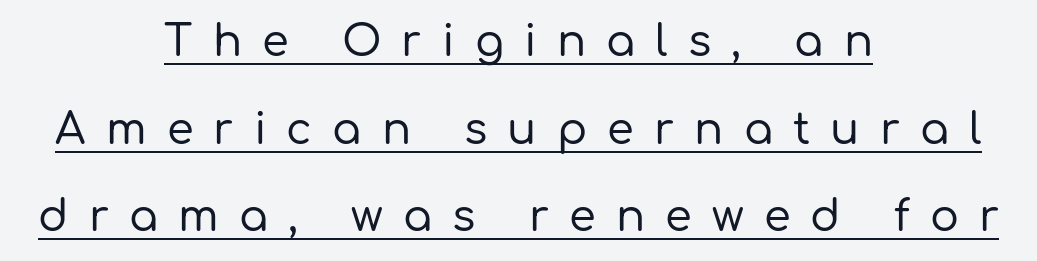
The image shows 43 px sans-serif type, upright; set centered, loose line spacing (2.04x), unusually wide letter spacing (+0.47 em), underlined; low stroke contrast and a medium x-height.
